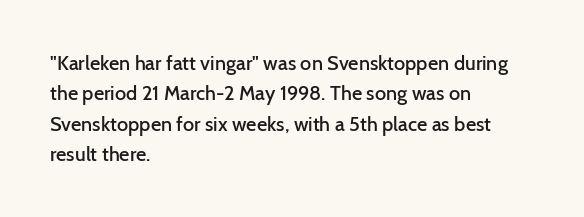
The image shows 20 px text type, upright; set left-aligned, normal line spacing (1.52x), normal letter spacing, not underlined.
